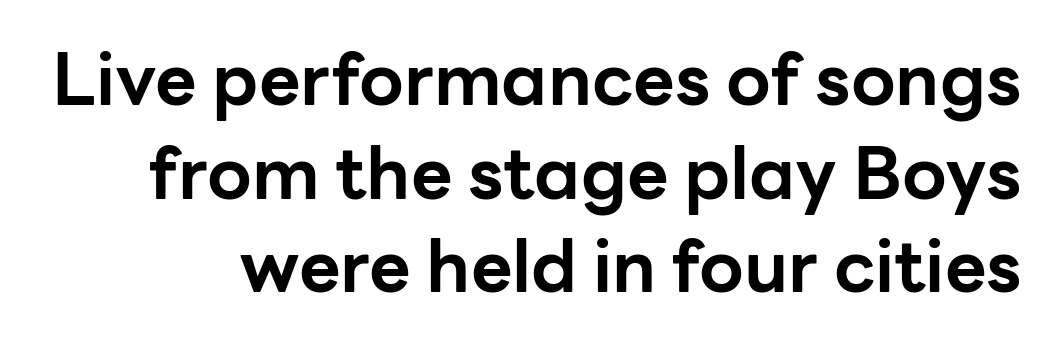
{"serif": "no", "italic": "no", "bold": "yes", "weight": "bold", "width": "normal", "stroke_contrast": "low", "x_height": "medium", "monospaced": "no", "underline": "no", "line_spacing": "normal", "line_spacing_ratio": 1.3, "letter_spacing": "normal", "letter_spacing_em": 0.0, "glyph_px": 72}
